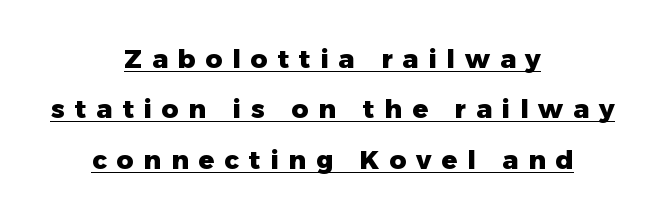
{"italic": "no", "bold": "yes", "underline": "yes", "align": "center", "line_spacing": "loose", "line_spacing_ratio": 1.94, "letter_spacing": "wide", "letter_spacing_em": 0.38, "glyph_px": 26}
